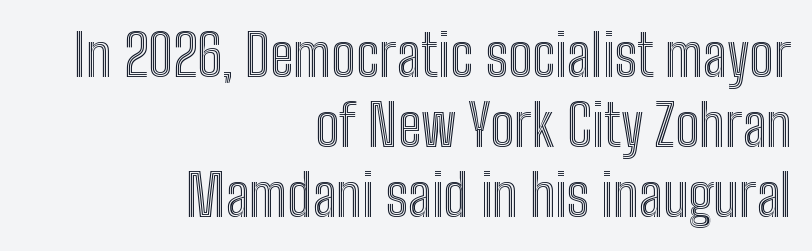
Tall strokes in this sample are plumb rather than angled. The type is set solid horizontally, with unmodified tracking. The space beneath each line is pristine and unruled. Here the designer chose a conventional face with non-uniform glyph widths.
